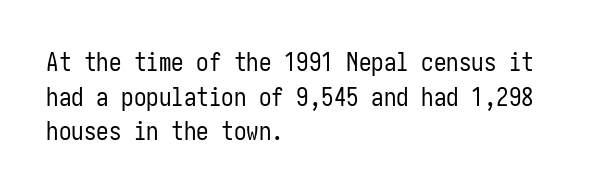
{"italic": "no", "bold": "no", "underline": "no", "align": "left", "line_spacing": "normal", "line_spacing_ratio": 1.39, "letter_spacing": "normal", "letter_spacing_em": 0.0, "glyph_px": 25}
